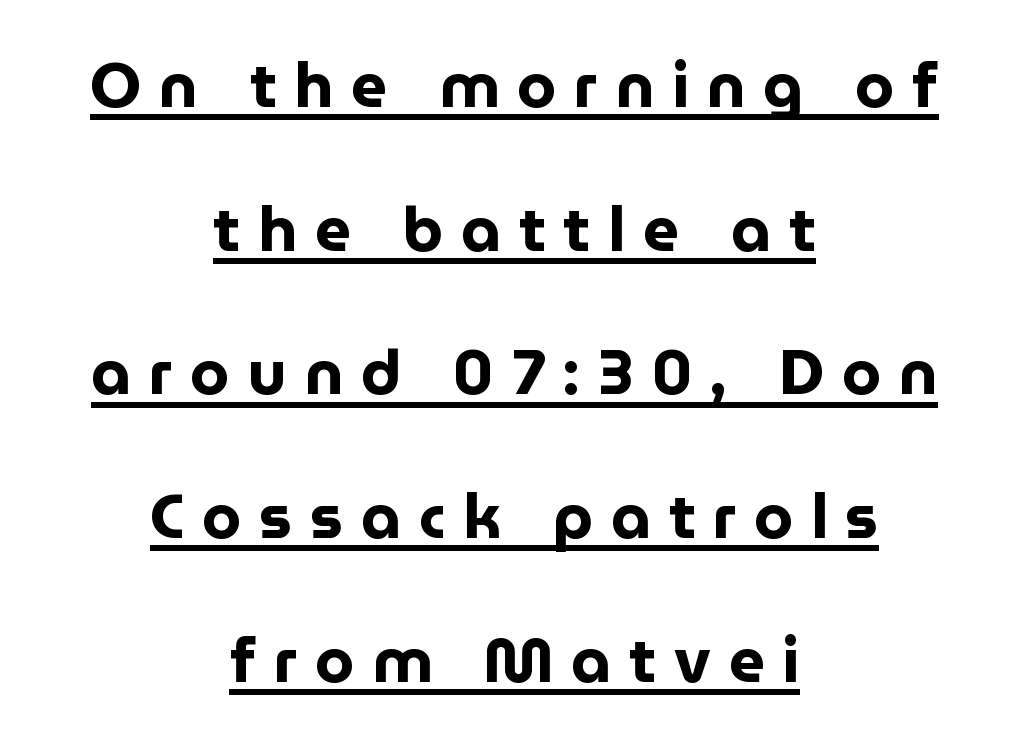
{"serif": "no", "italic": "no", "bold": "yes", "weight": "bold", "width": "normal", "stroke_contrast": "low", "x_height": "medium", "monospaced": "no", "underline": "yes", "align": "center", "line_spacing": "loose", "line_spacing_ratio": 2.28, "letter_spacing": "wide", "letter_spacing_em": 0.28, "glyph_px": 63}
